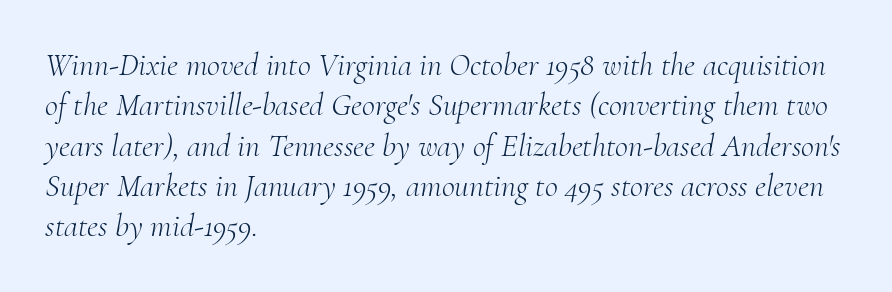
The image shows 32 px light serif type, italic (leaning right); set left-aligned, normal line spacing (1.26x), normal letter spacing, not underlined; medium stroke contrast and a small x-height.
